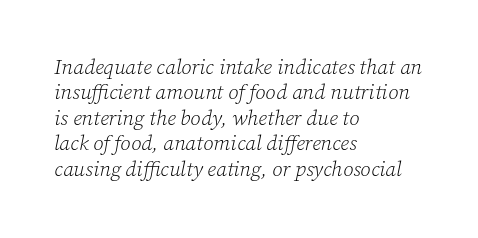
Q: Is the text bold? A: No.
Q: Is the text italic (slanted)? A: Yes, it leans right by about 12 degrees.
Q: Is the text underlined? A: No.
Q: How is the paragraph aligned? A: Left-aligned.
Q: Is the spacing between letters normal or unusually wide? A: Normal.
